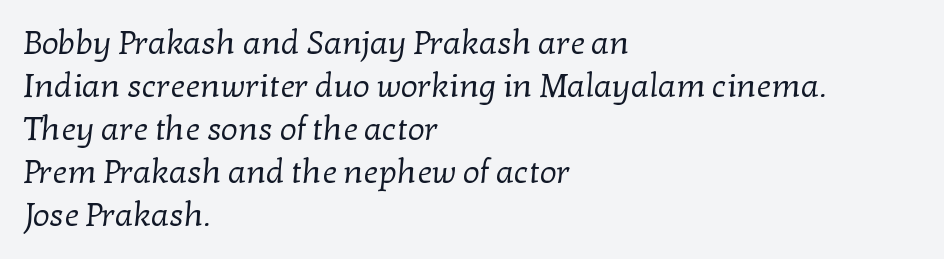
Clear beneath every line of the passage. Bold? No — there's no thickening of the strokes. The ragged edge is on the right, which tells us the setting is flush left. The designer went with a serif here, giving each stem small feet.
